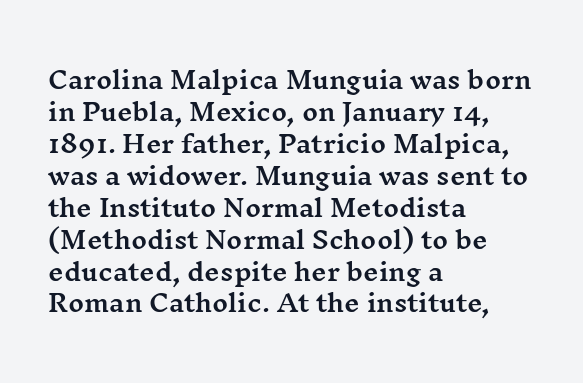
{"italic": "no", "underline": "no", "align": "left", "line_spacing": "normal", "line_spacing_ratio": 1.33, "letter_spacing": "normal", "letter_spacing_em": 0.0, "glyph_px": 24}
